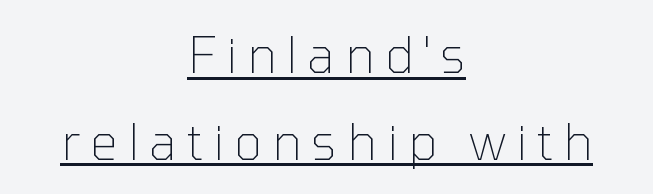
The face used here is proportionally spaced, like ordinary book or web type. Nope, not italic — everything's standing straight. The lettering is marked with a stroke running underneath it. How are the letters spaced? Widely, with obvious added tracking. The font sits on the lighter half of the weight spectrum, regular included. The glyphs in this specimen are sans serif.
